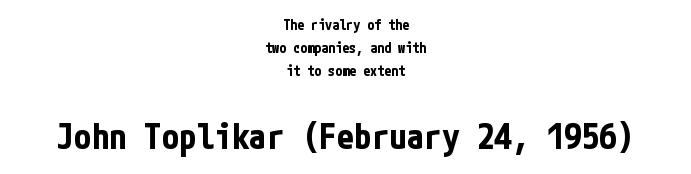
Q: Is the text bold? A: Yes.
Q: Is the text italic (slanted)? A: No, it is upright.
Q: Is the typeface a serif or a sans-serif typeface? A: Sans-serif.
Q: Is the text underlined? A: No.
Q: How is the paragraph aligned? A: Centered.
Q: Is the spacing between letters normal or unusually wide? A: Normal.
Q: Is the spacing between lines tight, normal or loose? A: Normal.
Q: Which block of text is set in a larger size, the first (top) or the second (bottom)? A: The second (bottom) one.
Q: Width (condensed, normal, or wide)? A: Condensed.
Q: Stroke contrast? A: Low.
Q: x-height? A: Medium.
